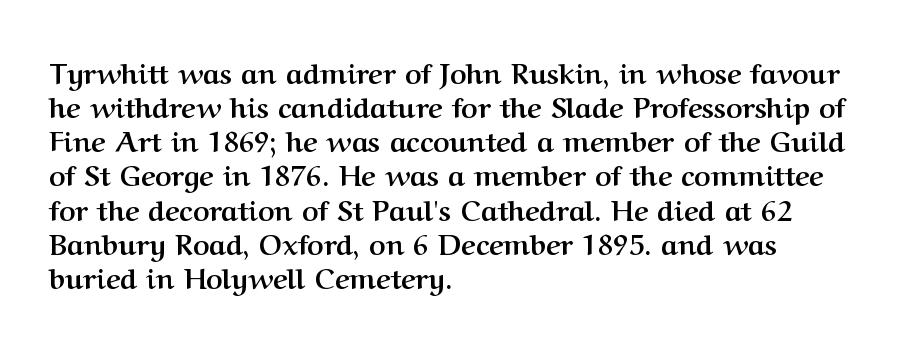
Q: Is the text bold? A: Yes.
Q: Is the text italic (slanted)? A: No, it is upright.
Q: Is the typeface a serif or a sans-serif typeface? A: Serif.
Q: Is the text underlined? A: No.
Q: How is the paragraph aligned? A: Left-aligned.
Q: Is the spacing between letters normal or unusually wide? A: Normal.
Q: Width (condensed, normal, or wide)? A: Normal.
Q: Stroke contrast? A: Medium.
Q: x-height? A: Medium.
Q: Monospaced? A: No.
